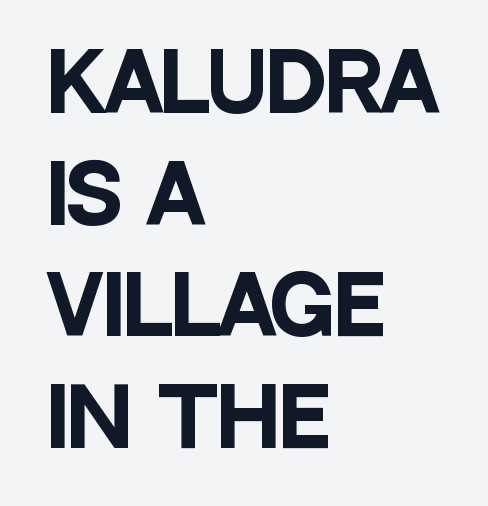
This sample uses an upright cut, with every glyph sitting square on the baseline. No extra tracking has been applied to these lines. Classification — sans serif. The face used here is proportionally spaced, like ordinary book or web type.
